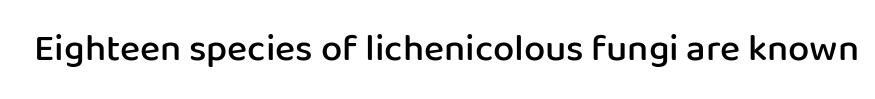
Q: Is the text bold? A: Semi-bold.
Q: Is the text italic (slanted)? A: No, it is upright.
Q: Is the typeface a serif or a sans-serif typeface? A: Sans-serif.
Q: Is the text underlined? A: No.
Q: Is the spacing between letters normal or unusually wide? A: Normal.
Q: Width (condensed, normal, or wide)? A: Normal.
Q: Stroke contrast? A: Low.
Q: x-height? A: Medium.
Q: Monospaced? A: No.
